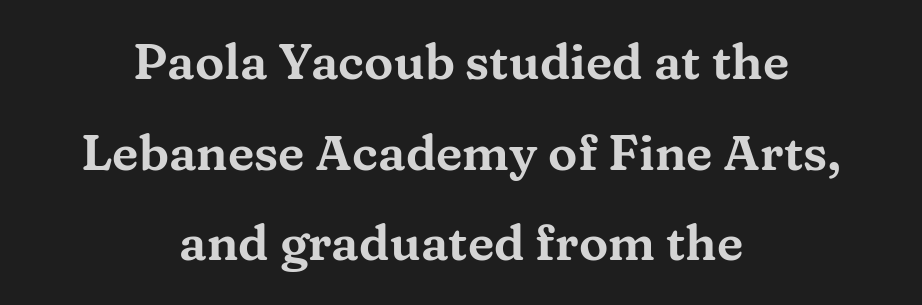
{"serif": "yes", "italic": "no", "width": "wide", "stroke_contrast": "medium", "x_height": "medium", "monospaced": "no", "underline": "no", "align": "center", "line_spacing_ratio": 1.85, "letter_spacing": "normal", "letter_spacing_em": 0.0, "glyph_px": 49}
